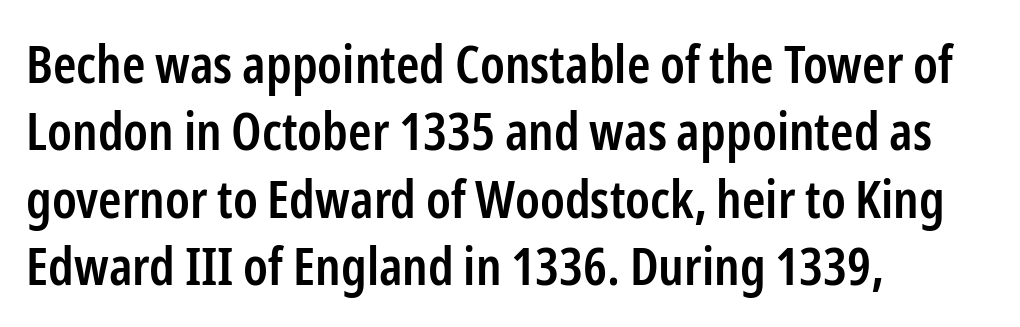
Q: Is the text bold? A: Semi-bold.
Q: Is the text italic (slanted)? A: No, it is upright.
Q: Is the typeface a serif or a sans-serif typeface? A: Sans-serif.
Q: Is the text underlined? A: No.
Q: How is the paragraph aligned? A: Left-aligned.
Q: Is the spacing between letters normal or unusually wide? A: Normal.
Q: Is the spacing between lines tight, normal or loose? A: Normal.
Q: Width (condensed, normal, or wide)? A: Condensed.
Q: Stroke contrast? A: Low.
Q: x-height? A: Medium.
Q: Monospaced? A: No.
